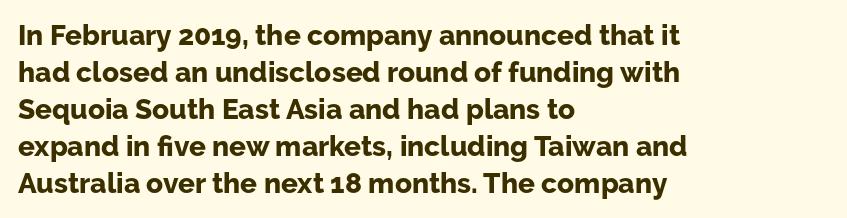
The image shows 28 px bold sans-serif type, upright; set left-aligned, normal line spacing (1.32x), normal letter spacing, not underlined; low stroke contrast and a medium x-height.
